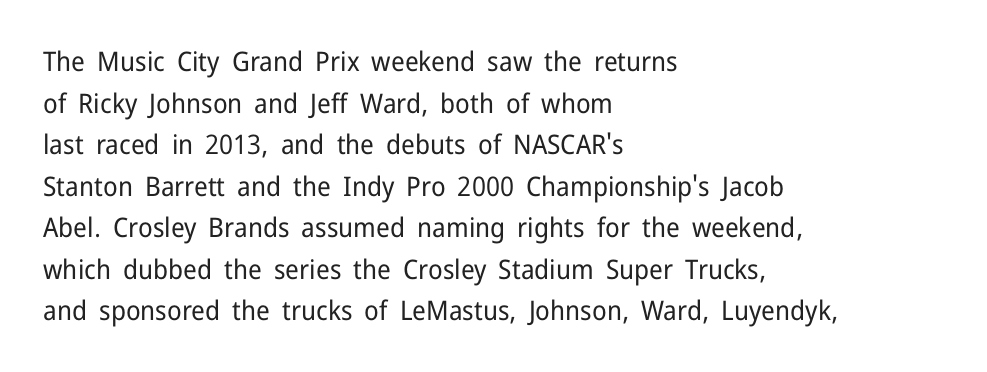
The image shows 27 px text type, upright; set left-aligned, normal line spacing (1.54x), normal letter spacing, not underlined.
